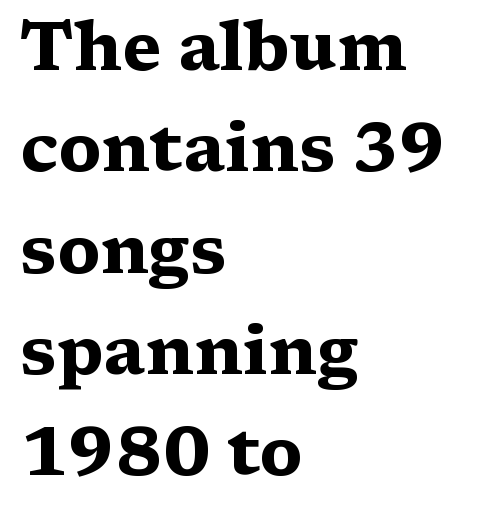
Q: Is the text bold? A: Yes.
Q: Is the text italic (slanted)? A: No, it is upright.
Q: Is the typeface a serif or a sans-serif typeface? A: Serif.
Q: Is the text underlined? A: No.
Q: How is the paragraph aligned? A: Left-aligned.
Q: Is the spacing between letters normal or unusually wide? A: Normal.
Q: Is the spacing between lines tight, normal or loose? A: Normal.
Q: Width (condensed, normal, or wide)? A: Wide.
Q: Stroke contrast? A: Medium.
Q: x-height? A: Medium.
Q: Monospaced? A: No.
